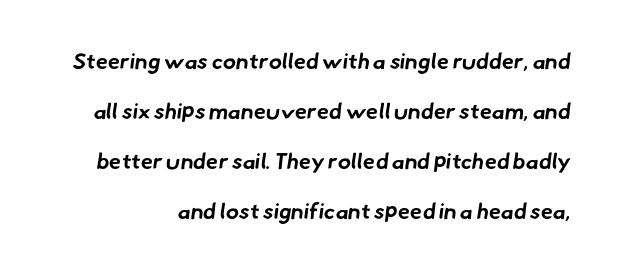
{"bold": "yes", "underline": "no", "line_spacing": "loose", "line_spacing_ratio": 2.27, "letter_spacing": "normal", "letter_spacing_em": 0.0, "glyph_px": 22}
